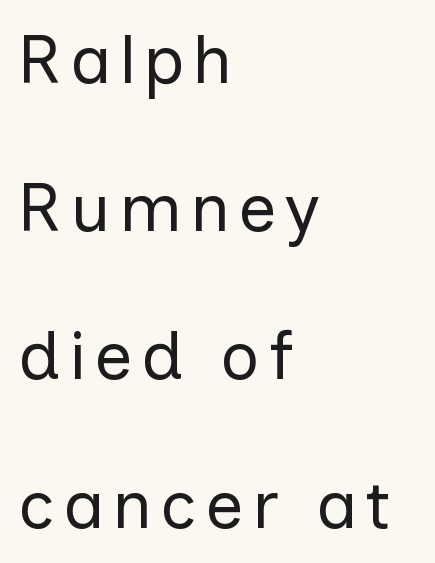
{"serif": "no", "italic": "no", "bold": "no", "weight": "regular", "width": "normal", "stroke_contrast": "low", "x_height": "medium", "monospaced": "no", "underline": "no", "align": "left", "line_spacing": "loose", "line_spacing_ratio": 2.18, "glyph_px": 68}
